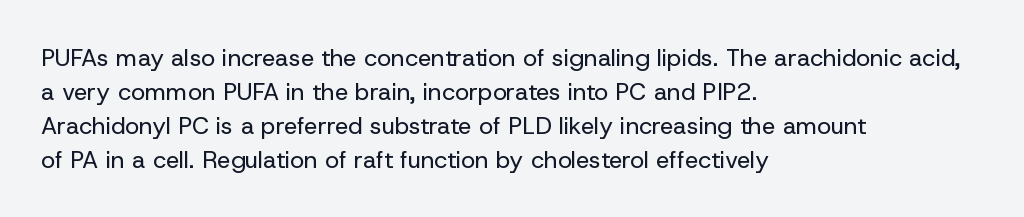
The image shows 24 px text type, upright; set left-aligned, normal line spacing (1.41x), normal letter spacing, not underlined.
